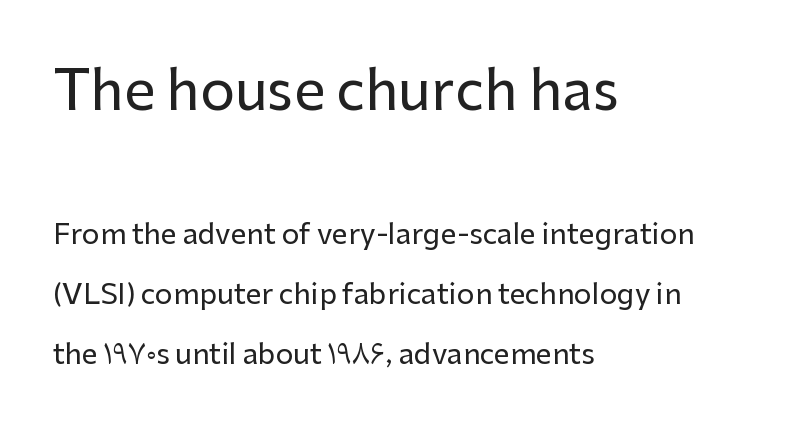
{"serif": "no", "italic": "no", "width": "normal", "stroke_contrast": "low", "x_height": "medium", "monospaced": "no", "underline": "no", "align": "left", "line_spacing": "loose", "line_spacing_ratio": 2.14, "letter_spacing": "normal", "letter_spacing_em": 0.0, "larger_block": "first", "size_ratio": 1.96, "glyph_px": 55}
